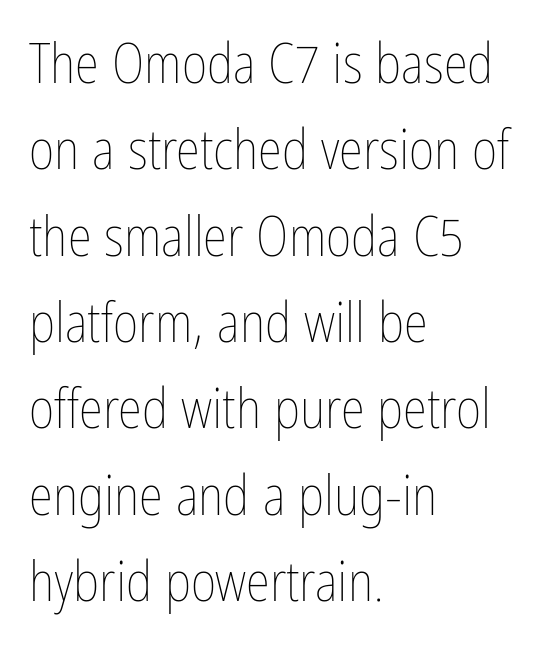
Q: Is the text bold? A: No.
Q: Is the text italic (slanted)? A: No, it is upright.
Q: Is the text underlined? A: No.
Q: How is the paragraph aligned? A: Left-aligned.
Q: Is the spacing between letters normal or unusually wide? A: Normal.
Q: Is the spacing between lines tight, normal or loose? A: Normal.
Q: Width (condensed, normal, or wide)? A: Condensed.
Q: Stroke contrast? A: Low.
Q: x-height? A: Medium.
Q: Monospaced? A: No.
